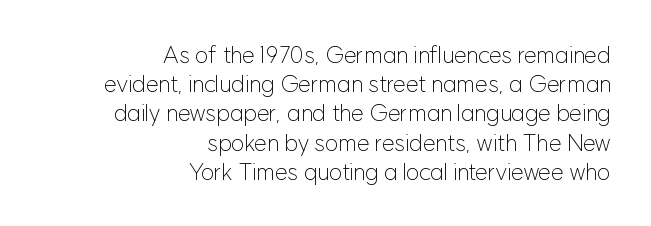
The image shows 23 px text type, upright; set right-aligned, normal line spacing (1.27x), normal letter spacing, not underlined.
